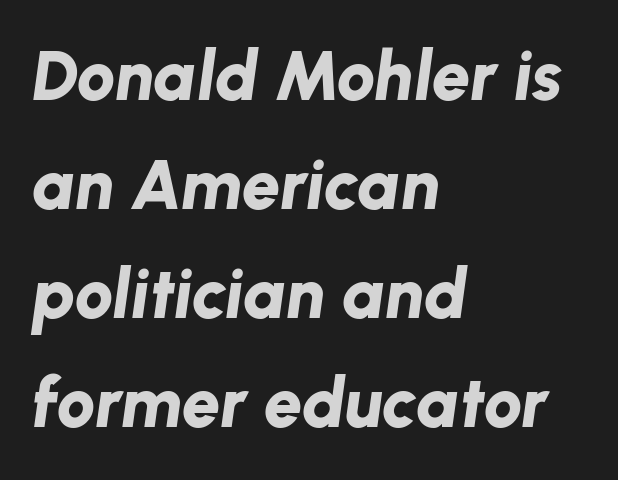
The image shows 69 px bold type, italic (leaning right); set left-aligned, normal line spacing (1.58x), normal letter spacing, not underlined; low stroke contrast and a medium x-height.
